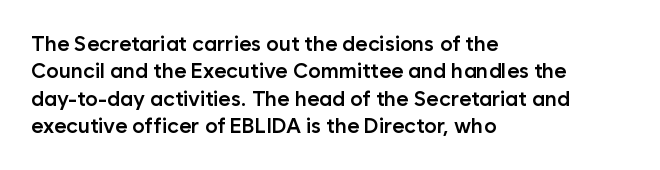
The image shows 21 px text type, upright; set left-aligned, normal line spacing (1.3x), normal letter spacing, not underlined.
